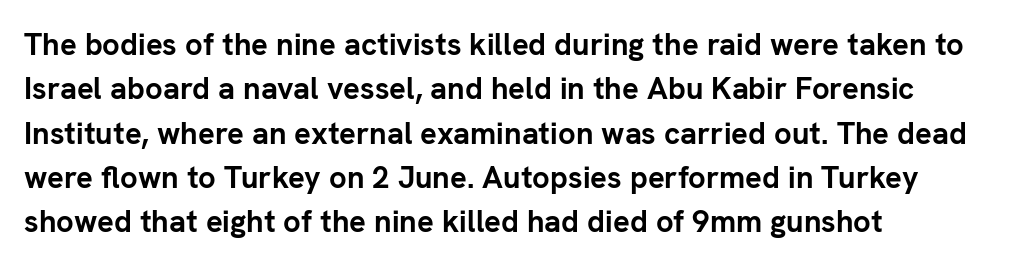
{"serif": "no", "italic": "no", "bold": "yes", "weight": "semibold", "width": "normal", "stroke_contrast": "low", "x_height": "medium", "monospaced": "no", "underline": "no", "align": "left", "line_spacing": "normal", "line_spacing_ratio": 1.43, "letter_spacing": "normal", "letter_spacing_em": 0.0, "glyph_px": 31}
